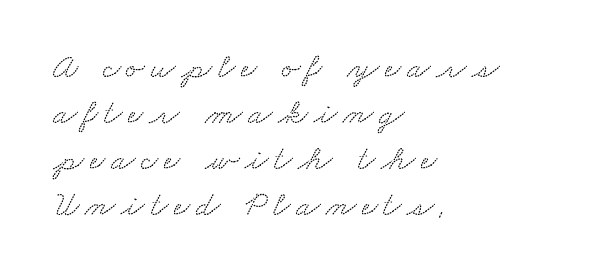
Q: Is the typeface a serif or a sans-serif typeface? A: Serif.
Q: Is the text underlined? A: No.
Q: How is the paragraph aligned? A: Left-aligned.
Q: Is the spacing between lines tight, normal or loose? A: Normal.
Q: Width (condensed, normal, or wide)? A: Wide.
Q: Stroke contrast? A: Low.
Q: x-height? A: Small.
Q: Monospaced? A: No.
